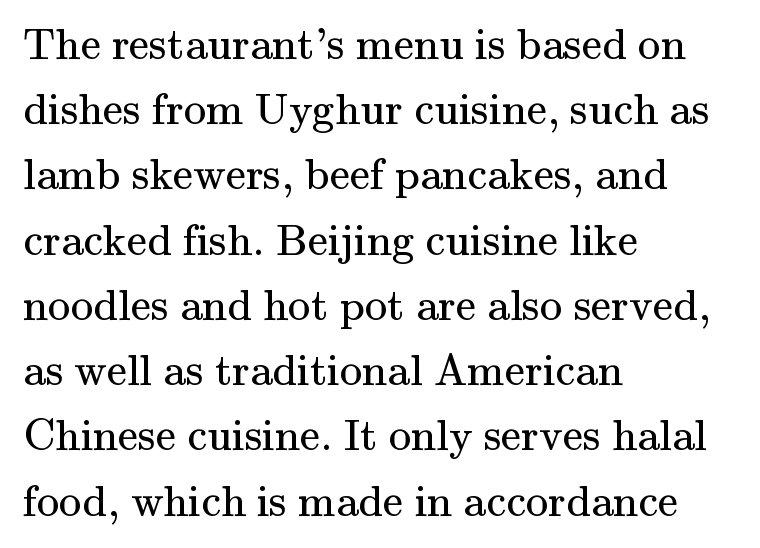
{"serif": "yes", "italic": "no", "bold": "no", "weight": "regular", "width": "normal", "stroke_contrast": "medium", "x_height": "small", "monospaced": "no", "underline": "no", "align": "left", "line_spacing": "normal", "line_spacing_ratio": 1.45, "letter_spacing": "normal", "letter_spacing_em": 0.0, "glyph_px": 45}
